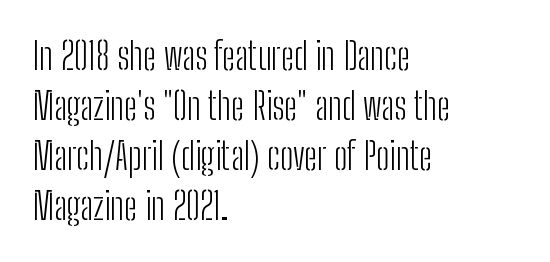
One-word summary of the alignment: left. Does the leading feel generous? No, just average. Nobody drew a line under any word here. Spacing verdict: proportional, widths tailored to each character. What kind of face is this? One without serifs — a sans.
